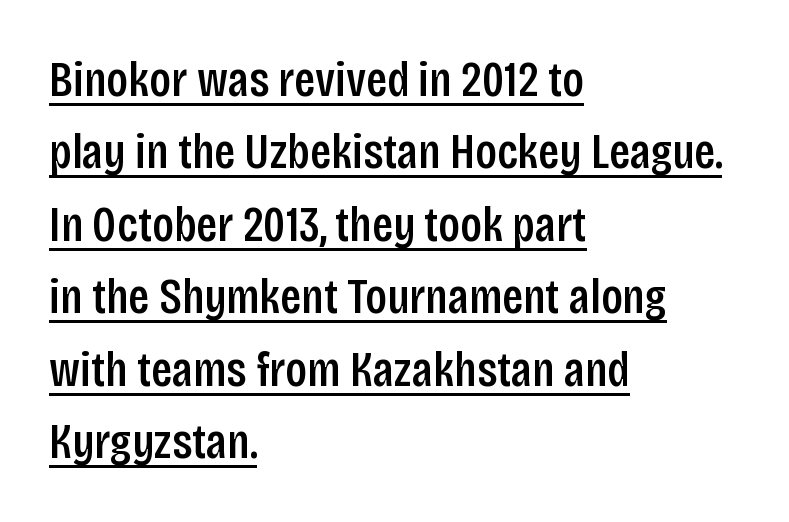
The image shows 50 px semibold, condensed sans-serif type, upright; set left-aligned, normal line spacing (1.45x), normal letter spacing, underlined; low stroke contrast and a large x-height.
